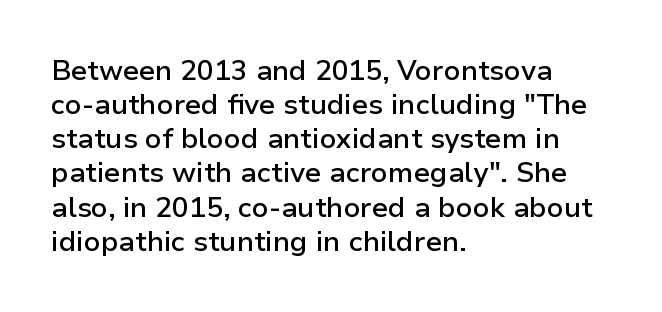
Q: Is the text bold? A: Semi-bold.
Q: Is the text italic (slanted)? A: No, it is upright.
Q: Is the typeface a serif or a sans-serif typeface? A: Sans-serif.
Q: Is the text underlined? A: No.
Q: How is the paragraph aligned? A: Left-aligned.
Q: Is the spacing between letters normal or unusually wide? A: Normal.
Q: Width (condensed, normal, or wide)? A: Normal.
Q: Stroke contrast? A: Low.
Q: x-height? A: Medium.
Q: Monospaced? A: No.
